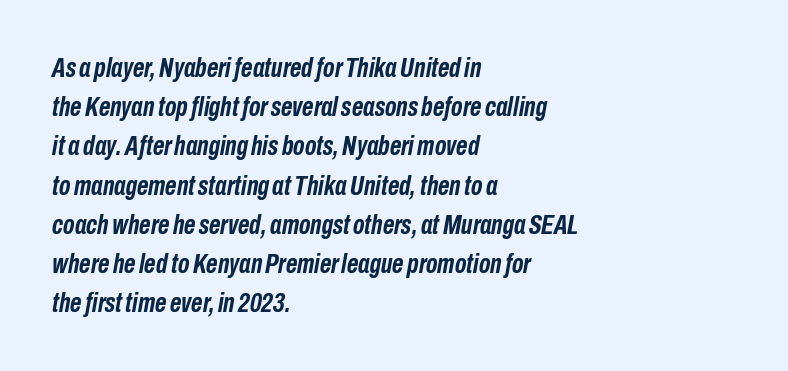
{"italic": "yes", "lean": "right", "slant_degrees": 10, "bold": "yes", "weight": "semibold", "width": "condensed", "stroke_contrast": "low", "x_height": "medium", "monospaced": "no", "underline": "no", "align": "left", "line_spacing": "normal", "line_spacing_ratio": 1.4, "letter_spacing": "normal", "letter_spacing_em": 0.0, "glyph_px": 28}
